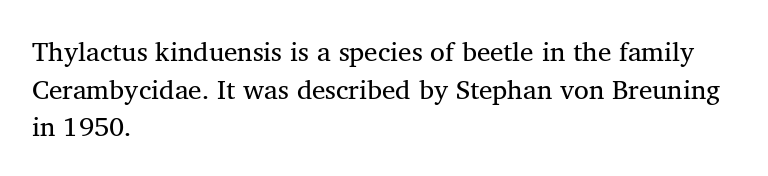
{"bold": "no", "underline": "no", "align": "left", "line_spacing": "normal", "line_spacing_ratio": 1.39, "letter_spacing": "normal", "letter_spacing_em": 0.0, "glyph_px": 27}
